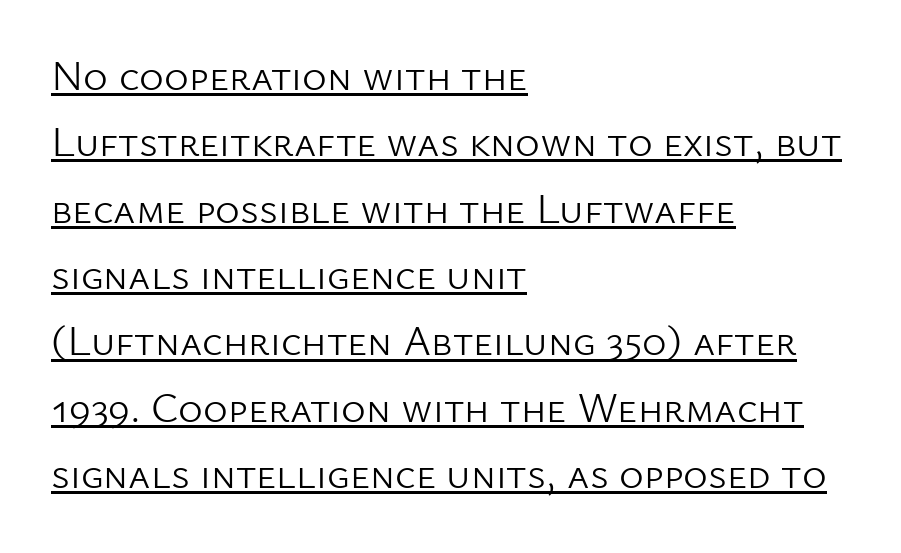
Emphasis is given by a line drawn under the lettering. These lines stack with their left ends in a neat column. You could not count columns in this text — the font is proportionally spaced. The letters carry no serifs — their stems end cleanly without finishing strokes. Stroke thickness stays within the range of a standard reading face or lighter. Honestly, the letter spacing is just normal — you wouldn't notice it.
